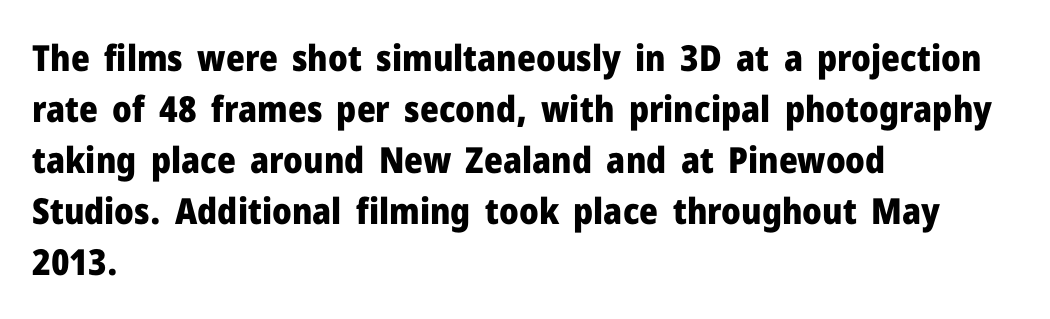
The image shows 36 px heavy sans-serif type, upright; set left-aligned, normal line spacing (1.42x), normal letter spacing, not underlined; low stroke contrast and a medium x-height.
